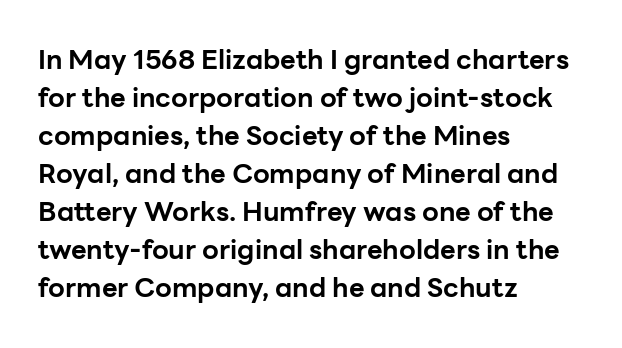
Nothing unusual about the tracking: characters are spaced as the font intends. Glance below the letters and you will spot only blank space. Designer's note — italics off, roman on. Alignment: flush left.
